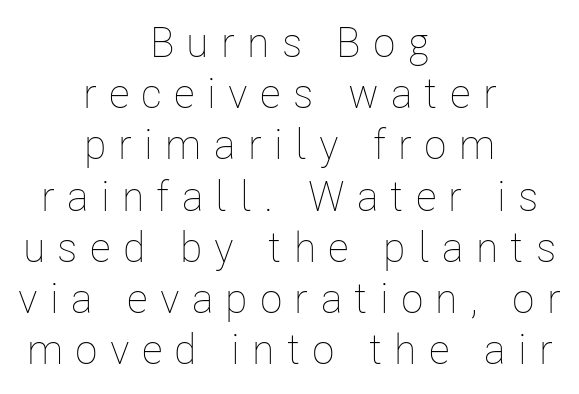
Q: Is the text bold? A: No.
Q: Is the text italic (slanted)? A: No, it is upright.
Q: Is the text underlined? A: No.
Q: How is the paragraph aligned? A: Centered.
Q: Is the spacing between letters normal or unusually wide? A: Unusually wide.
Q: Width (condensed, normal, or wide)? A: Condensed.
Q: Stroke contrast? A: Low.
Q: x-height? A: Medium.
Q: Monospaced? A: No.
